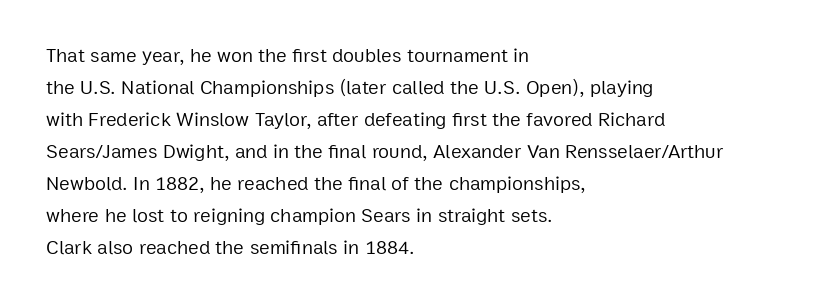
{"italic": "no", "bold": "no", "underline": "no", "align": "left", "line_spacing": "normal", "line_spacing_ratio": 1.6, "letter_spacing": "normal", "letter_spacing_em": 0.0, "glyph_px": 20}
